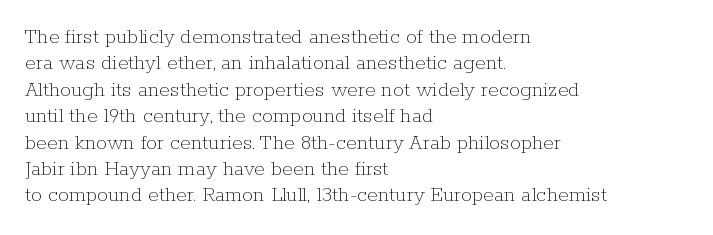
This sample uses an upright cut, with every glyph sitting square on the baseline. Underlining? Definitely not there. Heaviness? Minimal to ordinary, like unemphasized prose. Short note: letters normally spaced. Where is the straight margin? On the left.
